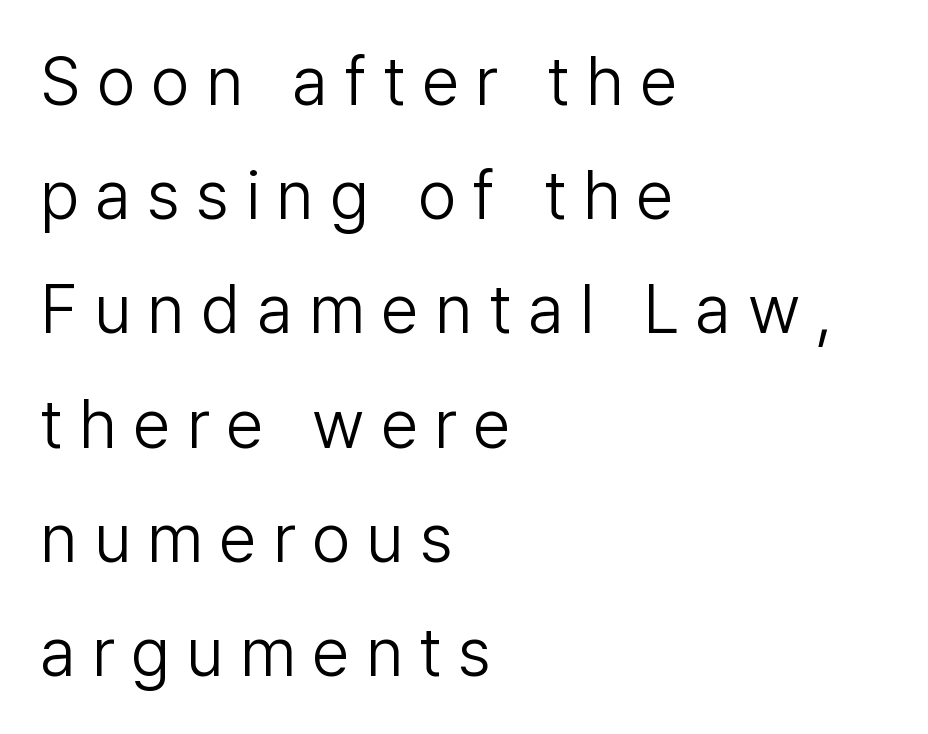
{"serif": "no", "italic": "no", "bold": "no", "weight": "light", "width": "normal", "stroke_contrast": "low", "x_height": "medium", "monospaced": "no", "underline": "no", "align": "left", "line_spacing": "normal", "line_spacing_ratio": 1.68, "letter_spacing": "wide", "letter_spacing_em": 0.24, "glyph_px": 68}
